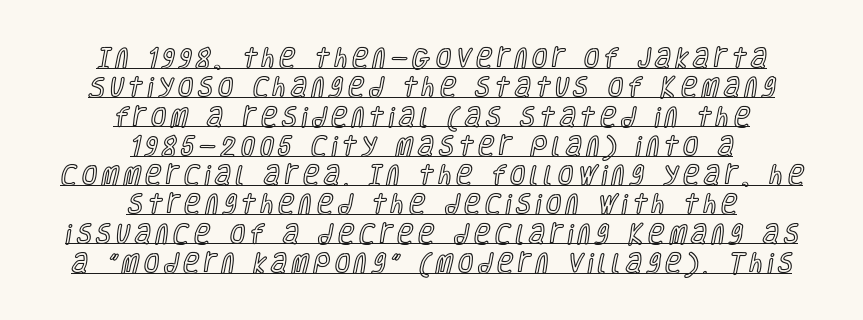
{"underline": "yes", "align": "center", "line_spacing": "normal", "line_spacing_ratio": 1.33, "letter_spacing": "wide", "letter_spacing_em": 0.22, "glyph_px": 22}
